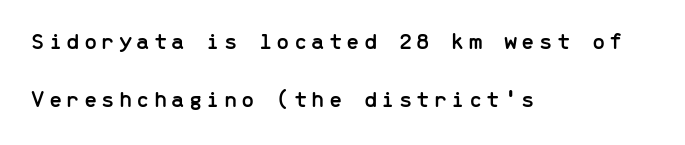
The space directly below the letters is spotless. Tall strokes in this sample are plumb rather than angled. Casual observation: everything's shoved over to the left. These lines stand farther apart than default settings would place them.
